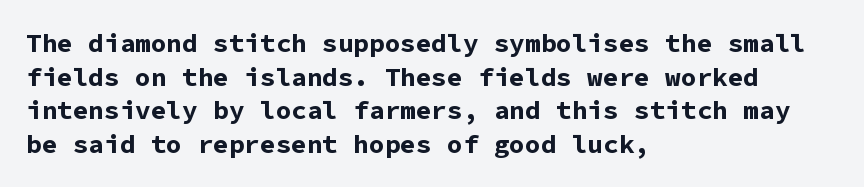
{"italic": "no", "bold": "yes", "underline": "no", "align": "left", "line_spacing": "normal", "line_spacing_ratio": 1.29, "letter_spacing": "normal", "letter_spacing_em": 0.0, "glyph_px": 26}
